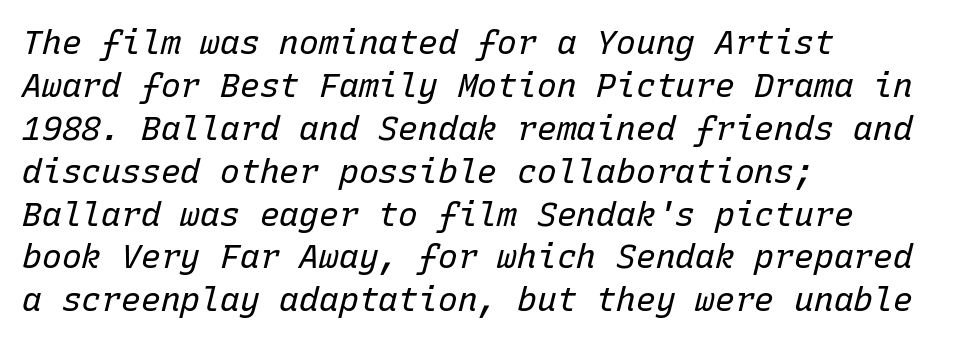
{"italic": "yes", "lean": "right", "slant_degrees": 15, "bold": "no", "weight": "regular", "width": "normal", "stroke_contrast": "low", "x_height": "medium", "monospaced": "yes", "underline": "no", "align": "left", "line_spacing": "normal", "line_spacing_ratio": 1.3, "letter_spacing": "normal", "letter_spacing_em": 0.0, "glyph_px": 33}
